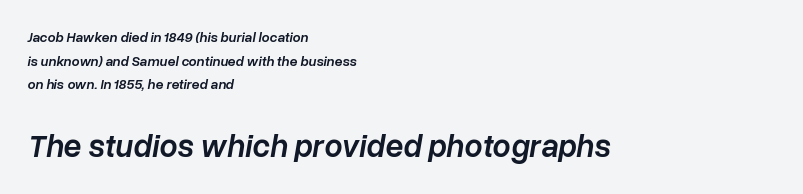
This sample is left-justified, so line endings fall wherever the words run out. Looks like regular typesetting: each glyph gets only the width it needs. Strokes here are thickened, but only to semibold level. The tracking reads as untouched default to a designer's eye. The zone under the glyphs is completely vacant. Visually, the bottom section dominates because its glyphs are scaled up.
